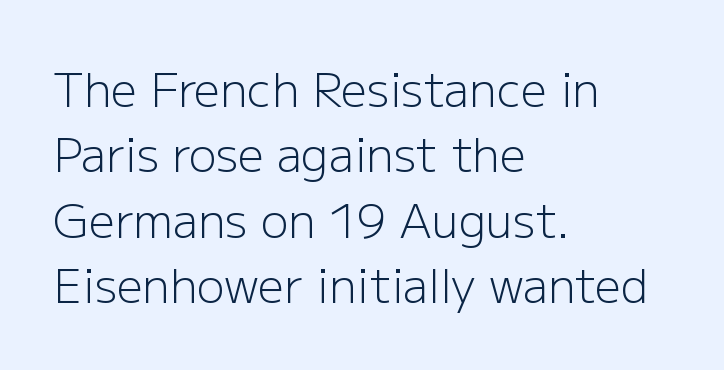
No word sits above an underline. One glance says typical: line gaps are just what's usual. Short and long lines alike share a common starting point at left. Ascenders rise straight up at ninety degrees.
